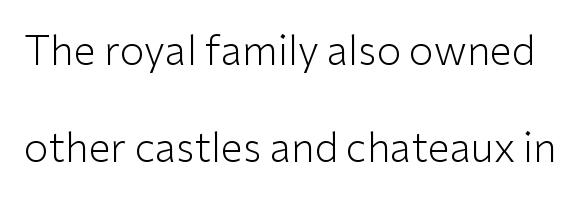
Q: Is the text bold? A: No.
Q: Is the text italic (slanted)? A: No, it is upright.
Q: Is the typeface a serif or a sans-serif typeface? A: Sans-serif.
Q: Is the text underlined? A: No.
Q: Is the spacing between letters normal or unusually wide? A: Normal.
Q: Is the spacing between lines tight, normal or loose? A: Loose.
Q: Width (condensed, normal, or wide)? A: Normal.
Q: Stroke contrast? A: Low.
Q: x-height? A: Medium.
Q: Monospaced? A: No.
